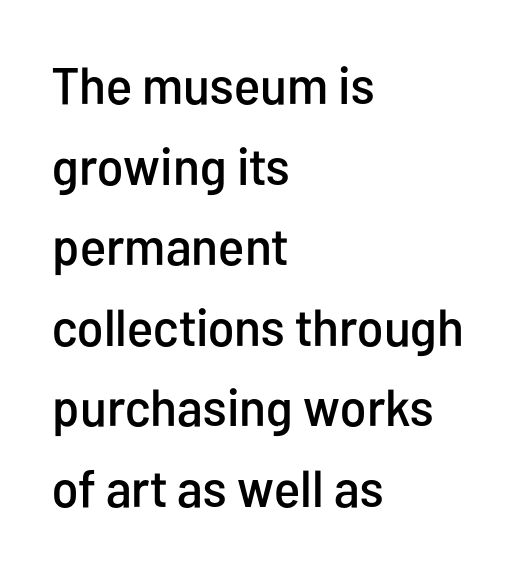
Is this a fixed-width face? No — the glyphs have proportional, varying widths. The paragraph shown leans on its left margin. No extra tracking has been applied to these lines. Anything drawn beneath the words? Only blank space. Leading matches the norm, producing a regular column.
